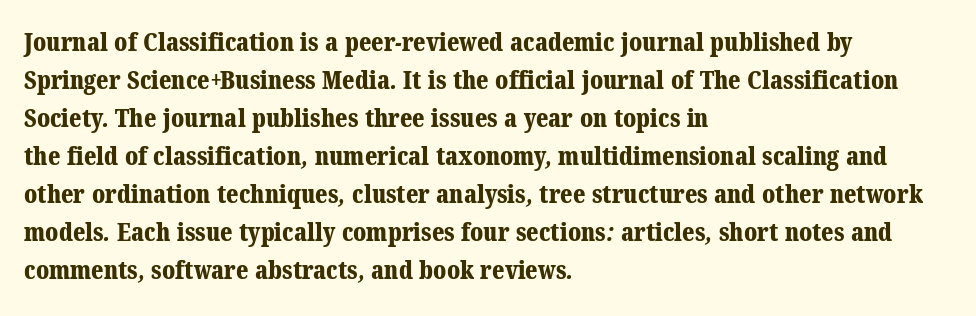
The gap between lines stays unmarked. Normally led — the rows are evenly, conventionally spaced. Alignment: flush left. Compared with an ordinary text face, these strokes are far heavier — a full bold. Students, note that the glyphs here touch the page at normal intervals.
